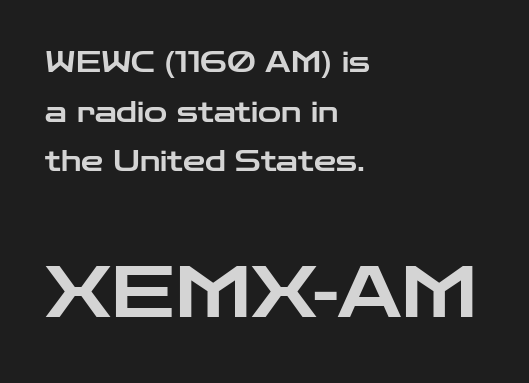
Q: Is the text italic (slanted)? A: No, it is upright.
Q: Is the typeface a serif or a sans-serif typeface? A: Sans-serif.
Q: Is the text underlined? A: No.
Q: How is the paragraph aligned? A: Left-aligned.
Q: Is the spacing between letters normal or unusually wide? A: Normal.
Q: Which block of text is set in a larger size, the first (top) or the second (bottom)? A: The second (bottom) one.
Q: Width (condensed, normal, or wide)? A: Wide.
Q: Stroke contrast? A: Low.
Q: x-height? A: Medium.
Q: Monospaced? A: No.
